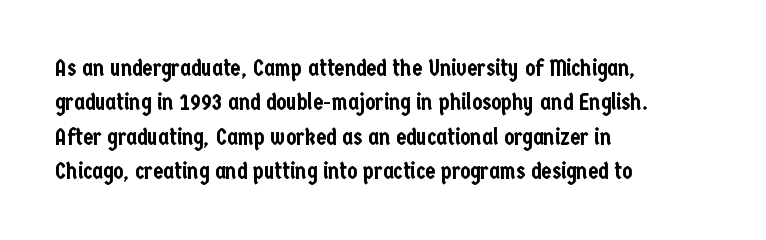
If you drew a ruler down the left edge, every line would touch it. Any mark beneath the type? The region is blank. Vertical spacing — default. It's the straight-up-and-down kind of type.
